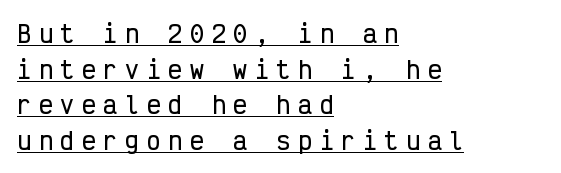
Vertical strokes here are truly vertical. Between one letter and the next there's a generous, obvious gap. The lines sit at an ordinary, default distance from one another. You can see a thin bar hugging the bottom of the glyphs. In CSS terms this would be text-align: left.
